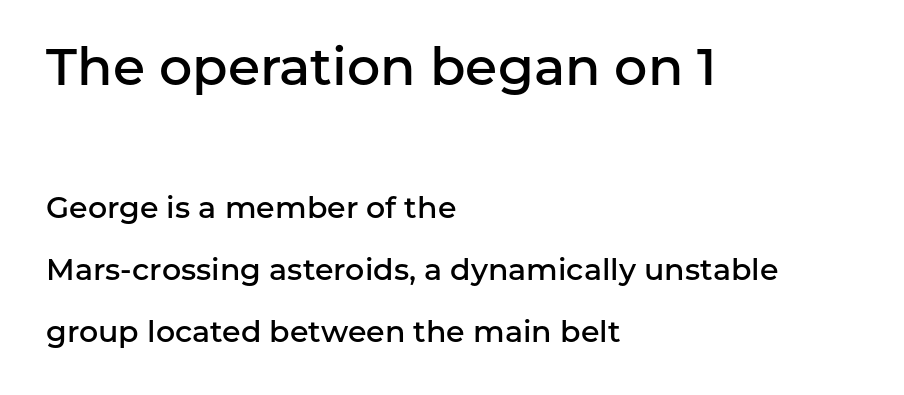
You could not count columns in this text — the font is proportionally spaced. Does the leading feel generous? Absolutely, it's lavish. In terms of posture, this sample is upright. The glyphs in this specimen are sans serif. The area under the type is left untouched.
